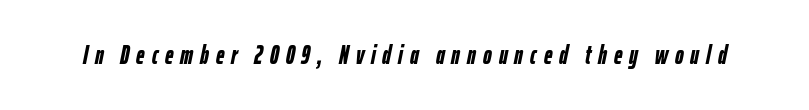
{"italic": "yes", "lean": "right", "slant_degrees": 12, "bold": "yes", "underline": "no", "letter_spacing": "wide", "letter_spacing_em": 0.27, "glyph_px": 26}
